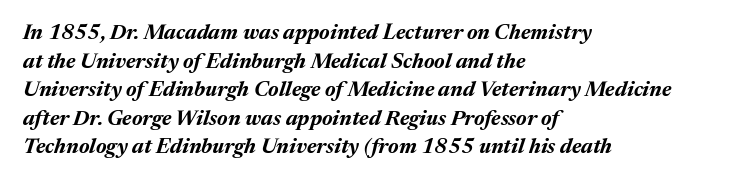
The image shows 21 px bold type, italic (leaning right); set left-aligned, normal line spacing (1.36x), normal letter spacing, not underlined.
